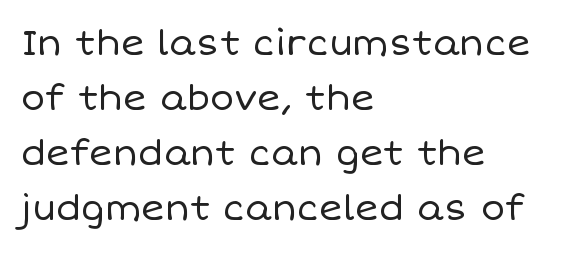
The image shows 36 px regular-weight type, upright; set left-aligned, normal line spacing (1.53x), normal letter spacing, not underlined; low stroke contrast and a large x-height.
